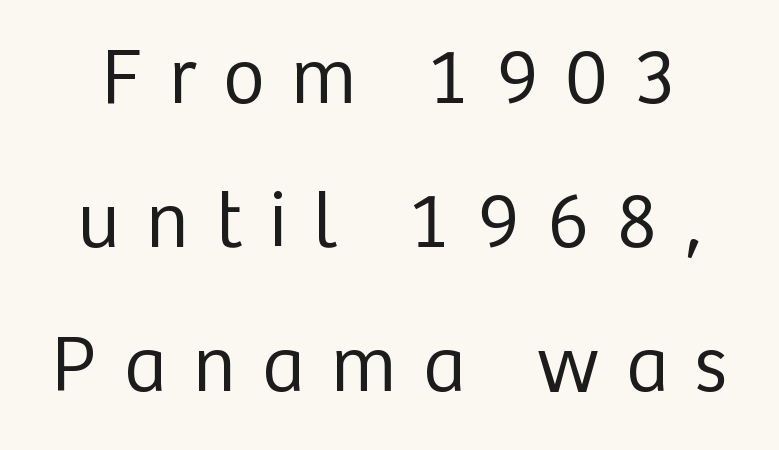
{"serif": "no", "italic": "no", "bold": "no", "weight": "regular", "width": "normal", "stroke_contrast": "low", "x_height": "medium", "monospaced": "no", "underline": "no", "line_spacing_ratio": 1.82, "letter_spacing": "wide", "letter_spacing_em": 0.34, "glyph_px": 79}
